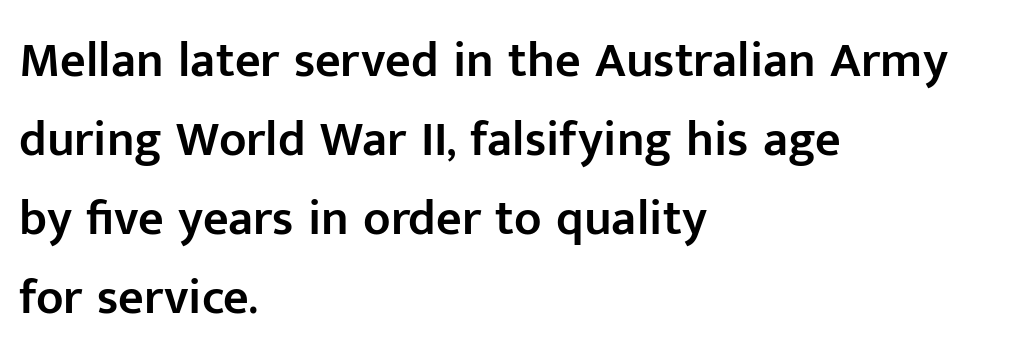
The image shows 50 px semibold sans-serif type, upright; set left-aligned, normal line spacing (1.58x), normal letter spacing, not underlined; low stroke contrast and a medium x-height.
